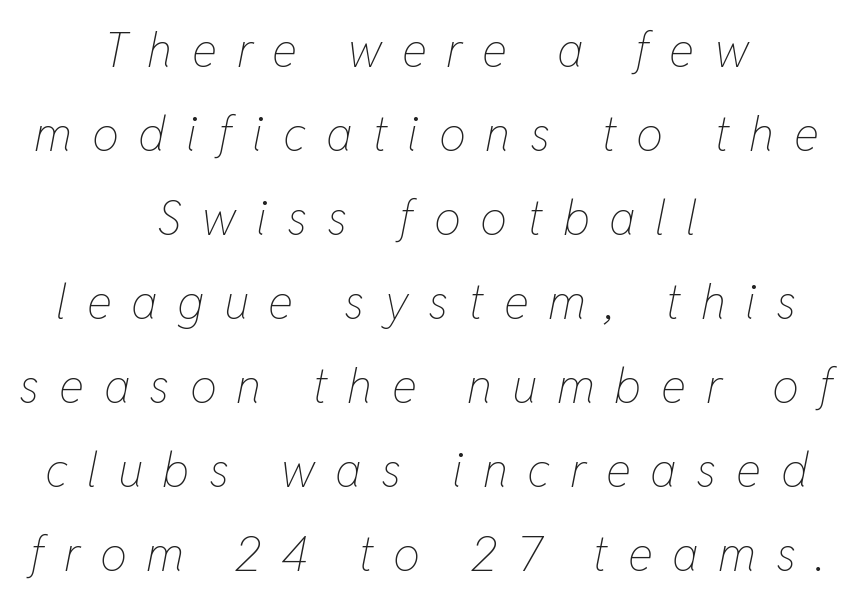
{"italic": "yes", "lean": "right", "slant_degrees": 11, "bold": "no", "weight": "thin", "width": "condensed", "stroke_contrast": "low", "x_height": "medium", "monospaced": "no", "underline": "no", "align": "center", "line_spacing_ratio": 1.75, "letter_spacing": "wide", "letter_spacing_em": 0.41, "glyph_px": 48}
